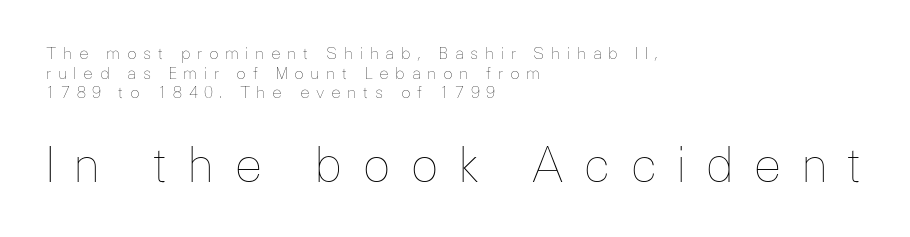
Each letter keeps its own natural width here, so spacing adapts to shape. Whoever set this made the second block the dominant, larger element. No extra ink here — the face is not bold. Quick note: not italic, upright.
